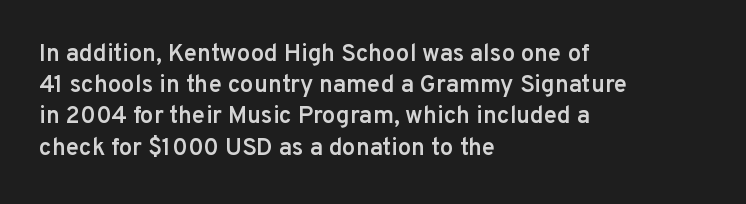
The image shows 24 px text type, upright; set left-aligned, normal line spacing (1.3x), normal letter spacing, not underlined.
